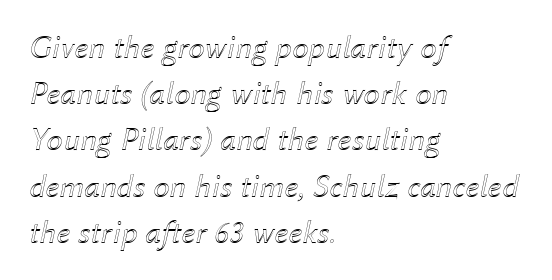
This rendering uses left alignment, leaving the right contour irregular. If you measured baseline to baseline, you'd find a middling distance. Only glyphs here, with clear space below each row. Looks like regular typesetting: each glyph gets only the width it needs. Short note: letters normally spaced. Compared with ordinary roman type, these characters are visibly tilted.
